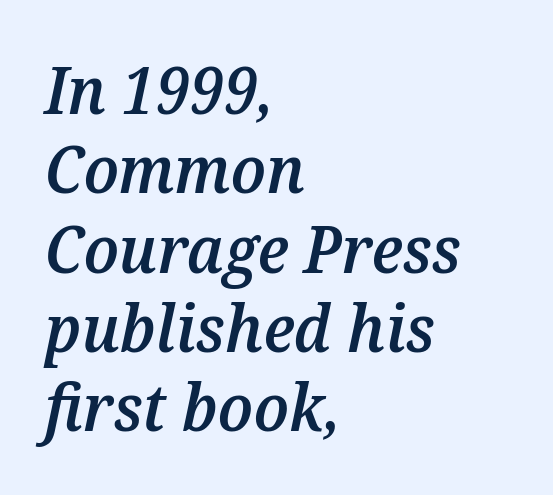
In terms of letterspacing, this is plain default setting. This is oblique type, the kind used for emphasis or titles. Which margin do the lines hug? The left one — the right edge is uneven. No word sits above an underline.
